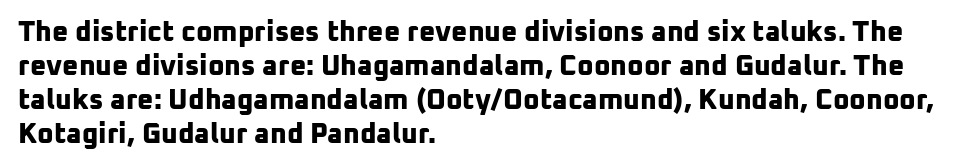
{"serif": "no", "bold": "yes", "weight": "bold", "width": "normal", "stroke_contrast": "low", "x_height": "medium", "monospaced": "no", "underline": "no", "align": "left", "line_spacing_ratio": 1.21, "letter_spacing": "normal", "letter_spacing_em": 0.0, "glyph_px": 28}
